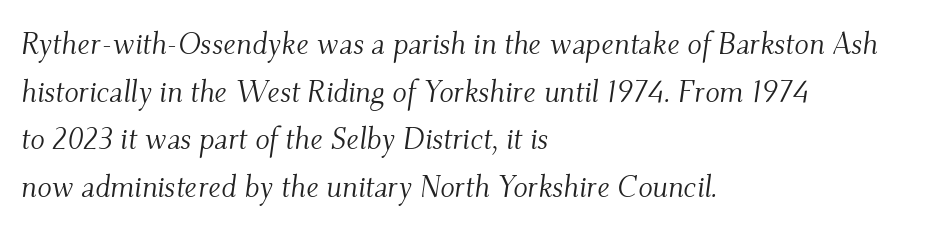
{"serif": "yes", "italic": "yes", "lean": "right", "slant_degrees": 9, "bold": "no", "weight": "light", "width": "normal", "stroke_contrast": "medium", "x_height": "small", "monospaced": "no", "underline": "no", "align": "left", "line_spacing": "normal", "line_spacing_ratio": 1.59, "letter_spacing": "normal", "letter_spacing_em": 0.0, "glyph_px": 30}
